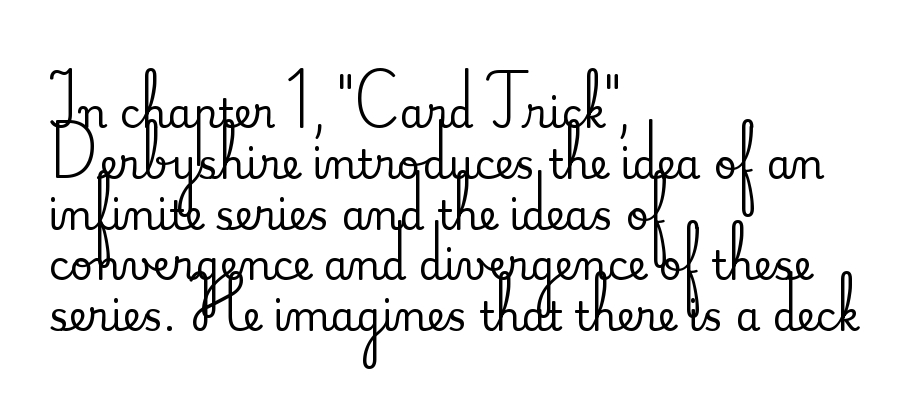
The image shows 40 px serif type, upright; set left-aligned, normal line spacing (1.27x), normal letter spacing, not underlined; medium stroke contrast and a small x-height.
